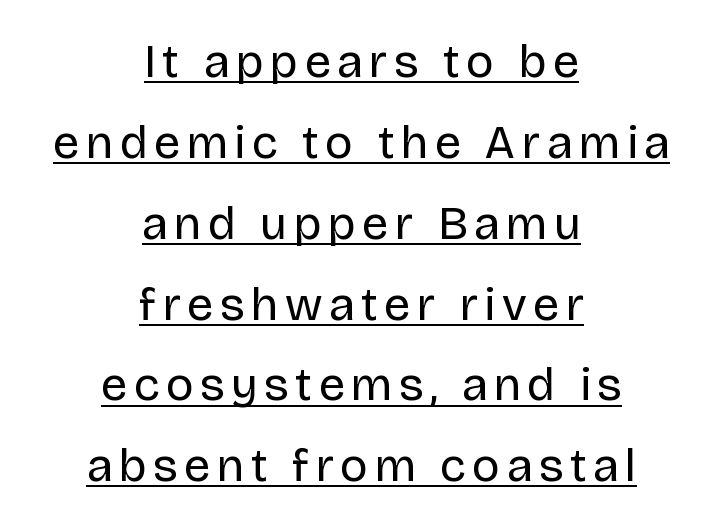
A sans-serif font was chosen for this passage. The font is comparable to plain body text, perhaps lighter. The paragraph shown floats in the horizontal middle. Varying glyph widths throughout — classic text-font behaviour.
